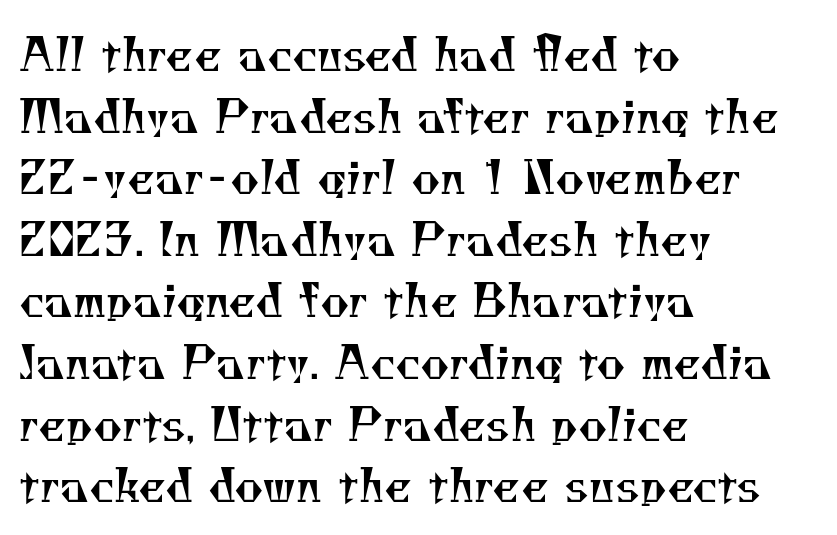
Q: Is the text bold? A: No.
Q: Is the typeface a serif or a sans-serif typeface? A: Serif.
Q: Is the text underlined? A: No.
Q: How is the paragraph aligned? A: Left-aligned.
Q: Is the spacing between letters normal or unusually wide? A: Normal.
Q: Is the spacing between lines tight, normal or loose? A: Normal.
Q: Width (condensed, normal, or wide)? A: Normal.
Q: Stroke contrast? A: Medium.
Q: x-height? A: Small.
Q: Monospaced? A: No.
